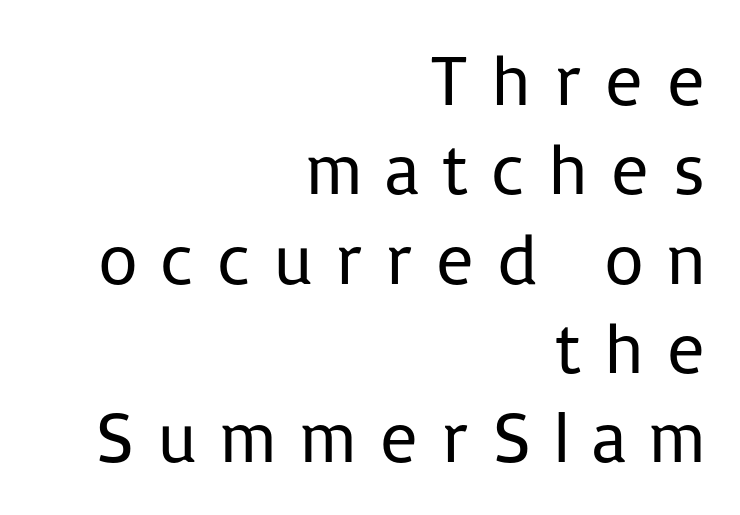
The image shows 72 px regular-weight sans-serif type, upright; set right-aligned, line spacing 1.24x, unusually wide letter spacing (+0.28 em), not underlined; low stroke contrast and a medium x-height.
